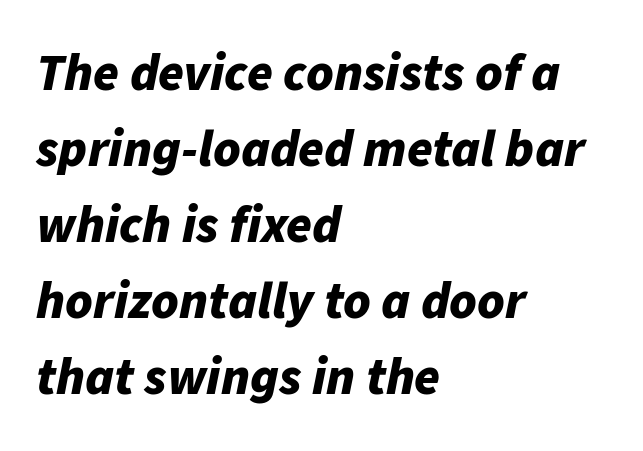
The letters advance in unequal steps, a hallmark of proportional type. In CSS terms this would be text-align: left. Words float on clear page, feet unadorned. This sample keeps an unexceptional amount of space between lines. Every character sits at an angle, as italics do. There is no visible air inserted between adjacent glyphs.
